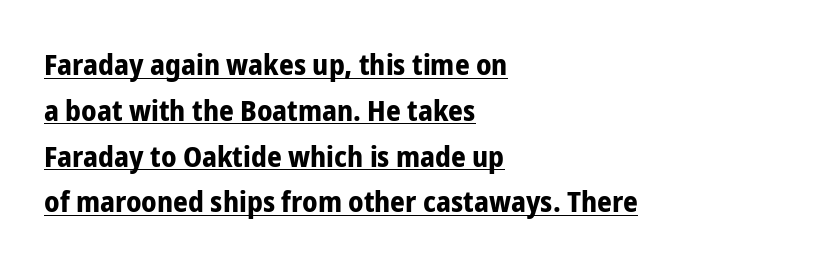
Q: Is the text bold? A: Yes.
Q: Is the text italic (slanted)? A: No, it is upright.
Q: Is the typeface a serif or a sans-serif typeface? A: Sans-serif.
Q: Is the text underlined? A: Yes.
Q: How is the paragraph aligned? A: Left-aligned.
Q: Is the spacing between letters normal or unusually wide? A: Normal.
Q: Is the spacing between lines tight, normal or loose? A: Normal.
Q: Width (condensed, normal, or wide)? A: Condensed.
Q: Stroke contrast? A: Low.
Q: x-height? A: Medium.
Q: Monospaced? A: No.
